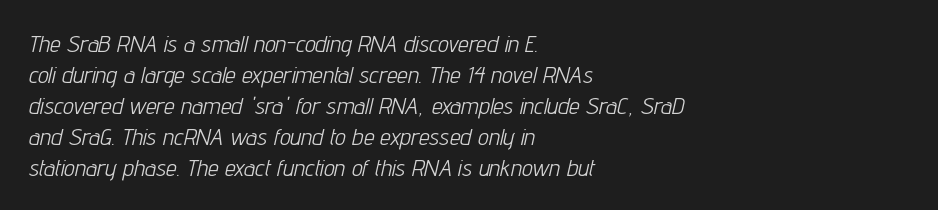
The image shows 24 px text type, italic (leaning right); set left-aligned, normal line spacing (1.29x), normal letter spacing, not underlined.
